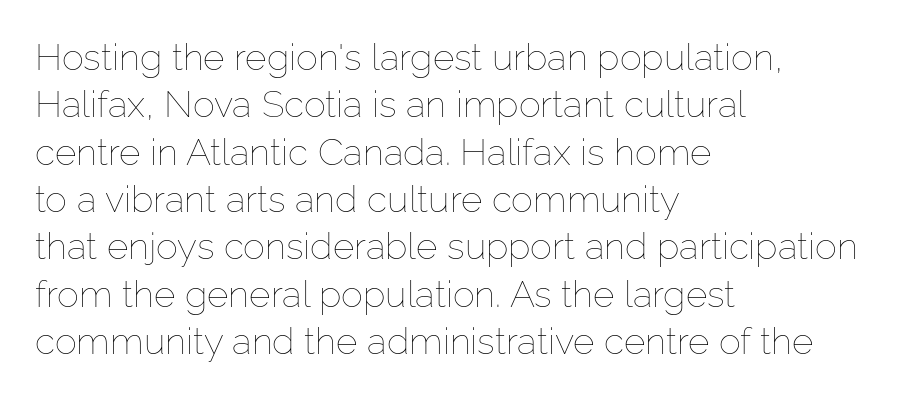
Q: Is the text bold? A: No.
Q: Is the text italic (slanted)? A: No, it is upright.
Q: Is the text underlined? A: No.
Q: How is the paragraph aligned? A: Left-aligned.
Q: Is the spacing between letters normal or unusually wide? A: Normal.
Q: Is the spacing between lines tight, normal or loose? A: Normal.
Q: Width (condensed, normal, or wide)? A: Normal.
Q: Stroke contrast? A: Low.
Q: x-height? A: Medium.
Q: Monospaced? A: No.
